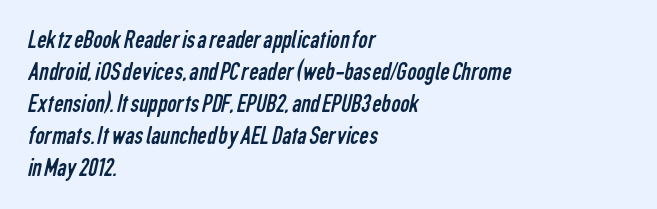
Q: Is the text bold? A: No.
Q: Is the text underlined? A: No.
Q: How is the paragraph aligned? A: Left-aligned.
Q: Is the spacing between letters normal or unusually wide? A: Normal.
